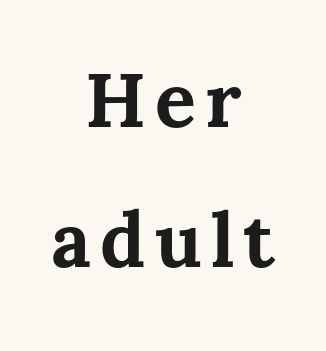
The compositor balanced each line on the midline. Each letter keeps its own natural width here, so spacing adapts to shape. Heavy-handed strokes throughout: this text is bold. No word sits above an underline.
